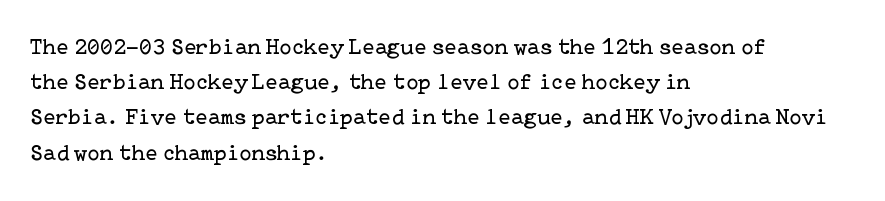
A typesetter would call this leading conventional body-copy spacing. Casual observation: everything's shoved over to the left. Counters stay open thanks to moderate or lighter strokes. The lettering stays uniformly vertical, giving the passage a roman look. No extra tracking has been applied to these lines. The gap between lines stays unmarked.
